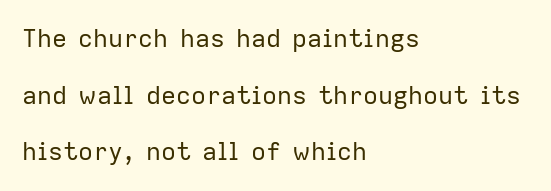
Q: Is the text bold? A: No.
Q: Is the text italic (slanted)? A: No, it is upright.
Q: Is the text underlined? A: No.
Q: How is the paragraph aligned? A: Left-aligned.
Q: Is the spacing between letters normal or unusually wide? A: Normal.
Q: Is the spacing between lines tight, normal or loose? A: Loose.
